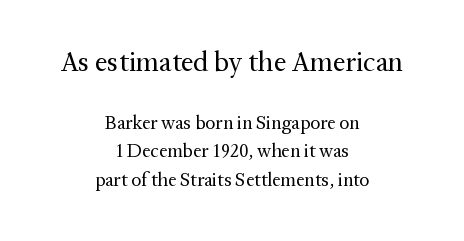
Letterform terminals end in serifs throughout the passage. Every stem runs plumb, perpendicular to the baseline. Bigger letters appear in the top chunk; the bottom chunk is reduced. Unmarked baselines from the first word to the last. Note the varied advance widths — an 'i' is clearly narrower than an 'm'. Vertical stems look standard width or narrower in stroke.
